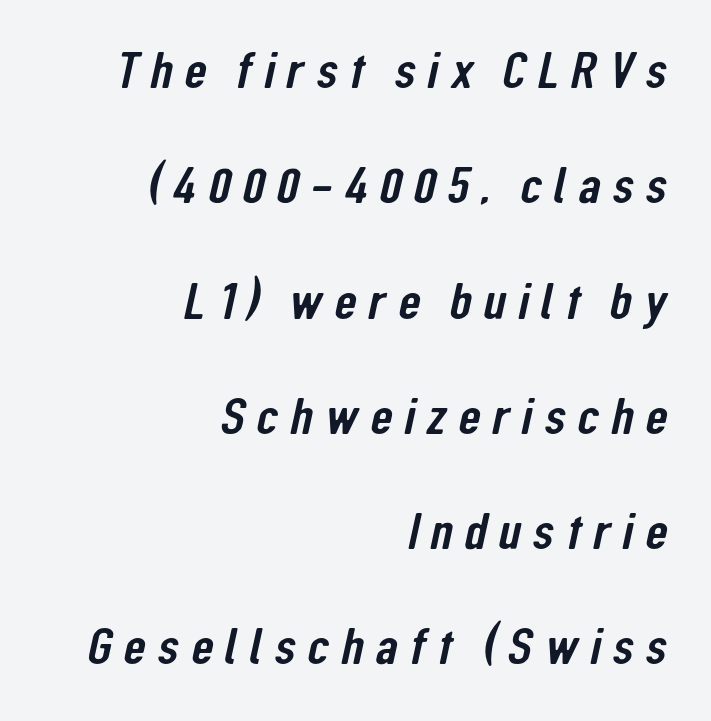
If you measured baseline to baseline, you'd find a long distance. Caption: expanded tracking, letters set apart. Spacing verdict: proportional, widths tailored to each character. Visually the block forms a straight wall on the right and a jagged coastline on the left. Type style note: lacks serifs. Nobody drew a line under any word here.
